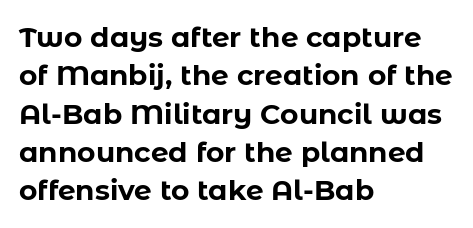
{"serif": "no", "italic": "no", "bold": "yes", "weight": "bold", "width": "normal", "stroke_contrast": "low", "x_height": "medium", "monospaced": "no", "underline": "no", "align": "left", "line_spacing": "normal", "line_spacing_ratio": 1.37, "letter_spacing": "normal", "letter_spacing_em": 0.0, "glyph_px": 28}
